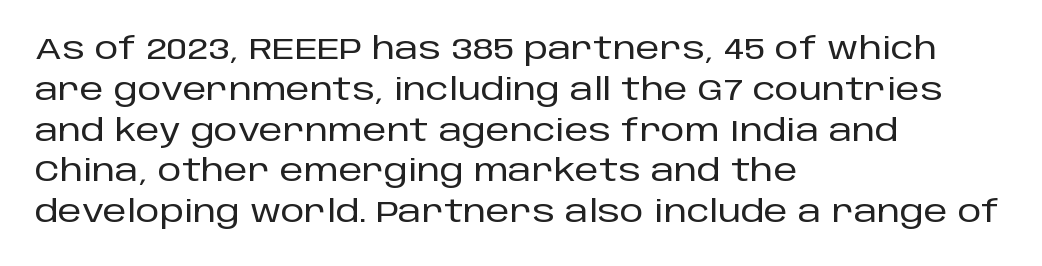
The image shows 30 px sans-serif type, upright; set left-aligned, normal line spacing (1.36x), normal letter spacing, not underlined; low stroke contrast and a large x-height.
